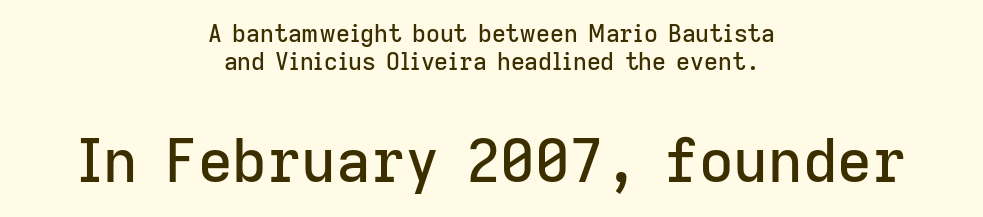
The image shows 60 px sans-serif type, upright; set centered, line spacing 1.18x, normal letter spacing, not underlined; the second (bottom) block is 2.5x larger; low stroke contrast and a medium x-height.
